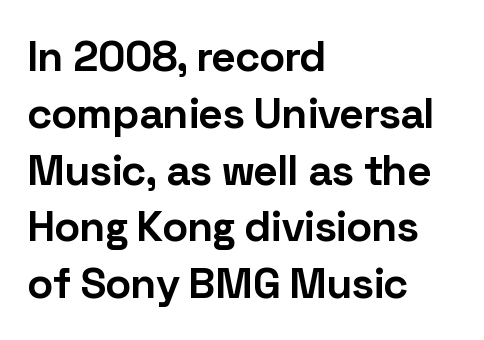
The image shows 43 px bold sans-serif type, upright; set left-aligned, normal line spacing (1.32x), normal letter spacing, not underlined; low stroke contrast and a medium x-height.
